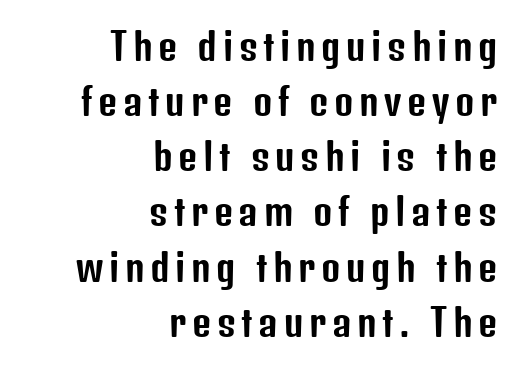
{"serif": "no", "italic": "no", "width": "condensed", "stroke_contrast": "low", "x_height": "medium", "monospaced": "no", "underline": "no", "align": "right", "line_spacing": "normal", "line_spacing_ratio": 1.49, "glyph_px": 37}
